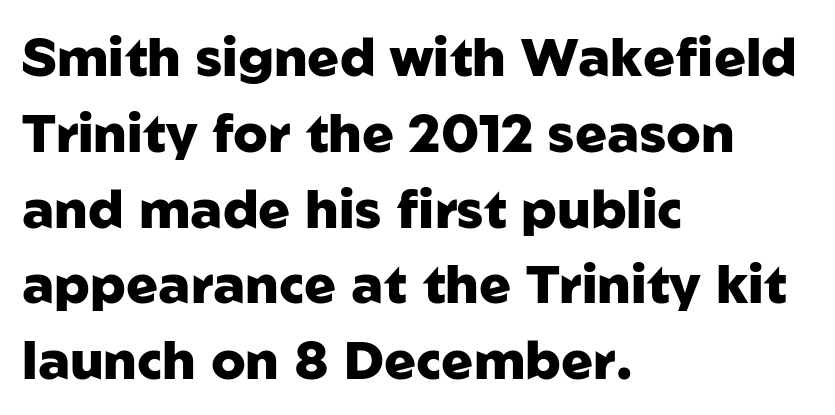
The image shows 53 px heavy sans-serif type, upright; set left-aligned, normal line spacing (1.43x), normal letter spacing, not underlined; low stroke contrast and a medium x-height.
